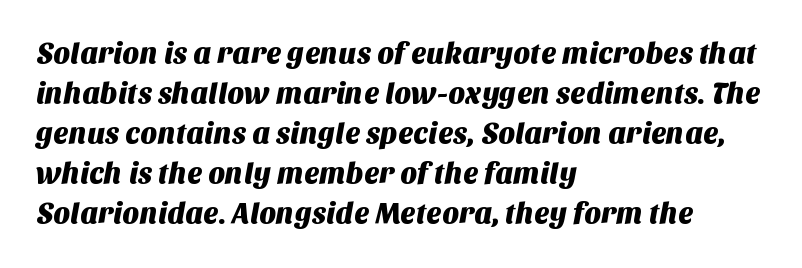
Q: Is the typeface a serif or a sans-serif typeface? A: Sans-serif.
Q: Is the text underlined? A: No.
Q: How is the paragraph aligned? A: Left-aligned.
Q: Is the spacing between letters normal or unusually wide? A: Normal.
Q: Is the spacing between lines tight, normal or loose? A: Normal.
Q: Width (condensed, normal, or wide)? A: Normal.
Q: Stroke contrast? A: Medium.
Q: x-height? A: Large.
Q: Monospaced? A: No.
